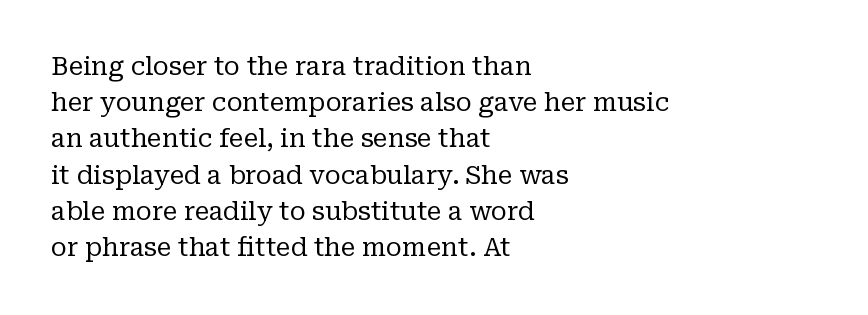
Q: Is the text bold? A: No.
Q: Is the text italic (slanted)? A: No, it is upright.
Q: Is the text underlined? A: No.
Q: How is the paragraph aligned? A: Left-aligned.
Q: Is the spacing between letters normal or unusually wide? A: Normal.
Q: Is the spacing between lines tight, normal or loose? A: Normal.
